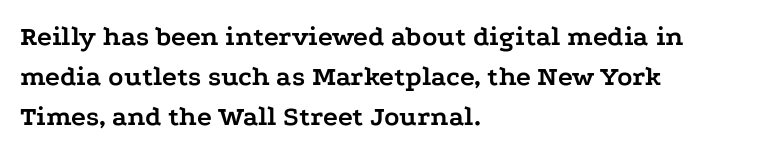
{"serif": "yes", "italic": "no", "bold": "yes", "weight": "semibold", "width": "wide", "stroke_contrast": "low", "x_height": "medium", "monospaced": "no", "underline": "no", "align": "left", "line_spacing": "normal", "line_spacing_ratio": 1.43, "letter_spacing": "normal", "letter_spacing_em": 0.0, "glyph_px": 28}
